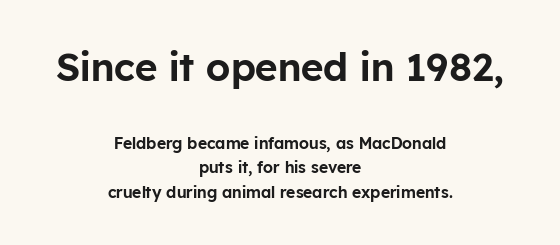
Q: Is the text italic (slanted)? A: No, it is upright.
Q: Is the typeface a serif or a sans-serif typeface? A: Sans-serif.
Q: Is the text underlined? A: No.
Q: How is the paragraph aligned? A: Centered.
Q: Is the spacing between letters normal or unusually wide? A: Normal.
Q: Is the spacing between lines tight, normal or loose? A: Normal.
Q: Which block of text is set in a larger size, the first (top) or the second (bottom)? A: The first (top) one.
Q: Width (condensed, normal, or wide)? A: Normal.
Q: Stroke contrast? A: Low.
Q: x-height? A: Medium.
Q: Monospaced? A: No.
